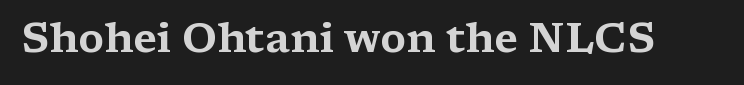
{"serif": "yes", "italic": "no", "width": "wide", "stroke_contrast": "medium", "x_height": "medium", "monospaced": "no", "underline": "no", "letter_spacing": "normal", "letter_spacing_em": 0.0, "glyph_px": 42}
